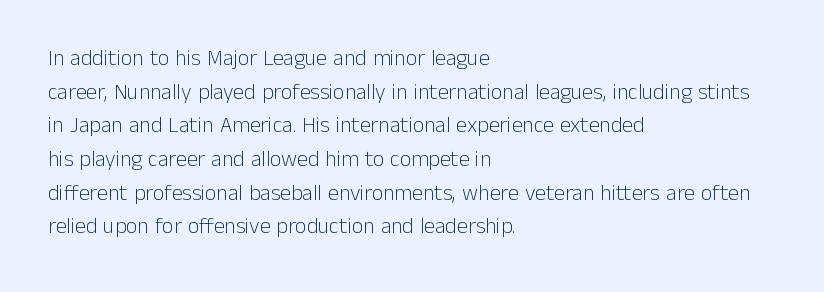
Q: Is the text bold? A: No.
Q: Is the text italic (slanted)? A: No, it is upright.
Q: Is the text underlined? A: No.
Q: How is the paragraph aligned? A: Left-aligned.
Q: Is the spacing between letters normal or unusually wide? A: Normal.
Q: Is the spacing between lines tight, normal or loose? A: Normal.
